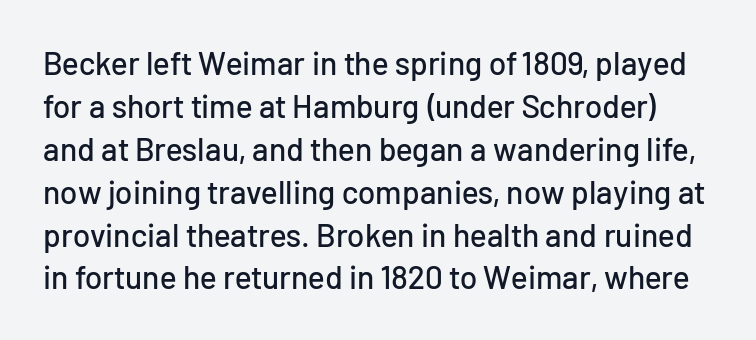
This block has exactly the height ordinary leading produces. Is this a fixed-width face? No — the glyphs have proportional, varying widths. Classification — sans serif. Does extra space separate the letters? No, they use regular spacing.
